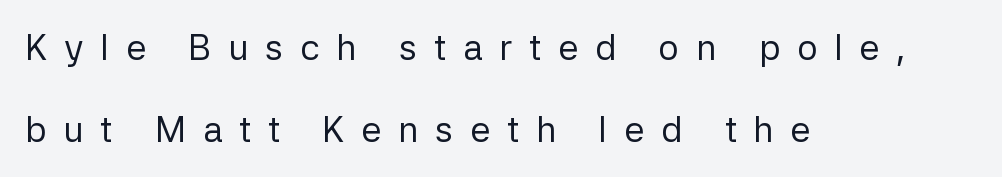
Q: Is the text bold? A: No.
Q: Is the text italic (slanted)? A: No, it is upright.
Q: Is the typeface a serif or a sans-serif typeface? A: Sans-serif.
Q: Is the text underlined? A: No.
Q: How is the paragraph aligned? A: Left-aligned.
Q: Is the spacing between letters normal or unusually wide? A: Unusually wide.
Q: Is the spacing between lines tight, normal or loose? A: Loose.
Q: Width (condensed, normal, or wide)? A: Normal.
Q: Stroke contrast? A: Low.
Q: x-height? A: Medium.
Q: Monospaced? A: No.
